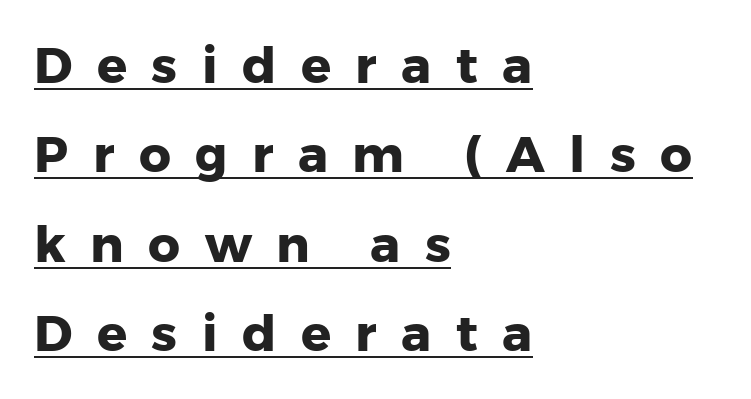
Q: Is the text bold? A: Yes.
Q: Is the text italic (slanted)? A: No, it is upright.
Q: Is the typeface a serif or a sans-serif typeface? A: Sans-serif.
Q: Is the text underlined? A: Yes.
Q: How is the paragraph aligned? A: Left-aligned.
Q: Is the spacing between letters normal or unusually wide? A: Unusually wide.
Q: Width (condensed, normal, or wide)? A: Normal.
Q: Stroke contrast? A: Low.
Q: x-height? A: Medium.
Q: Monospaced? A: No.
